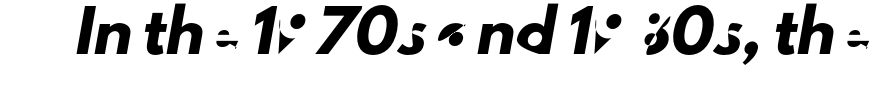
The image shows 39 px sans-serif type; set normal letter spacing, not underlined; low stroke contrast and a small x-height.
